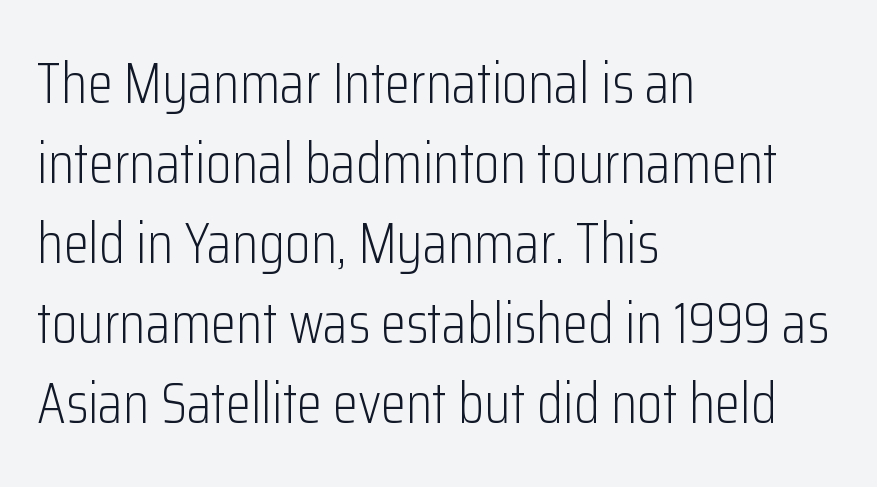
Q: Is the text bold? A: No.
Q: Is the text italic (slanted)? A: No, it is upright.
Q: Is the typeface a serif or a sans-serif typeface? A: Sans-serif.
Q: Is the text underlined? A: No.
Q: How is the paragraph aligned? A: Left-aligned.
Q: Is the spacing between letters normal or unusually wide? A: Normal.
Q: Is the spacing between lines tight, normal or loose? A: Normal.
Q: Width (condensed, normal, or wide)? A: Condensed.
Q: Stroke contrast? A: Low.
Q: x-height? A: Medium.
Q: Monospaced? A: No.
